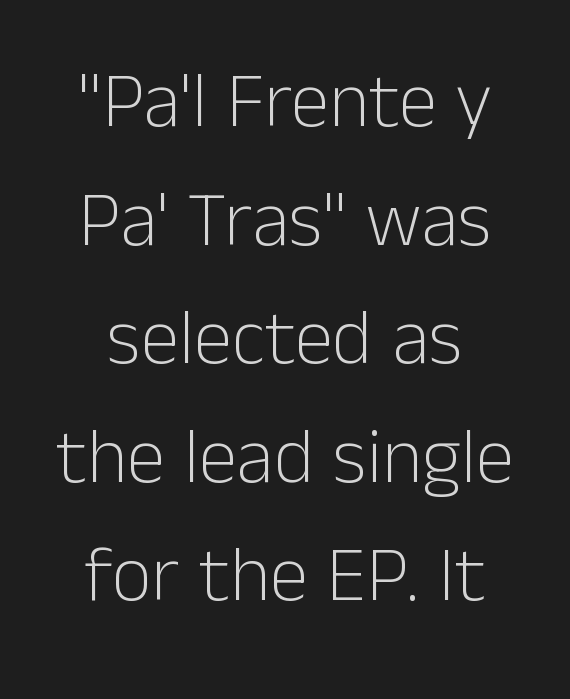
The image shows 78 px light sans-serif type, upright; set centered, normal line spacing (1.52x), normal letter spacing, not underlined; low stroke contrast and a medium x-height.
